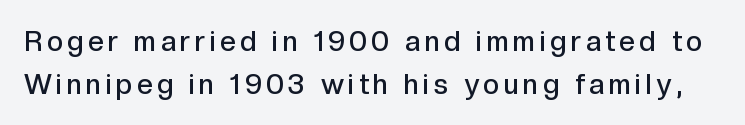
Q: Is the text bold? A: Semi-bold.
Q: Is the text italic (slanted)? A: No, it is upright.
Q: Is the typeface a serif or a sans-serif typeface? A: Sans-serif.
Q: Is the text underlined? A: No.
Q: Is the spacing between lines tight, normal or loose? A: Normal.
Q: Width (condensed, normal, or wide)? A: Normal.
Q: x-height? A: Medium.
Q: Monospaced? A: No.
